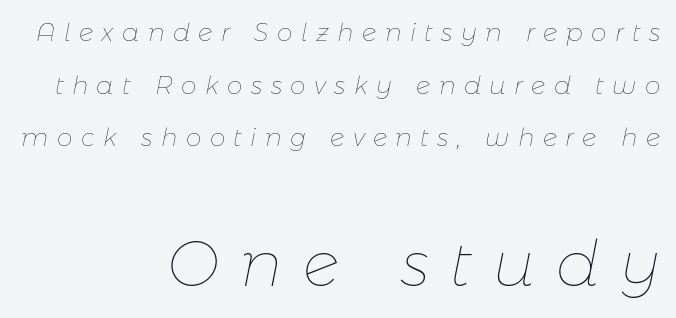
Q: Is the text bold? A: No.
Q: Is the text italic (slanted)? A: Yes, it leans right by about 11 degrees.
Q: Is the text underlined? A: No.
Q: How is the paragraph aligned? A: Right-aligned.
Q: Is the spacing between letters normal or unusually wide? A: Unusually wide.
Q: Is the spacing between lines tight, normal or loose? A: Loose.
Q: Which block of text is set in a larger size, the first (top) or the second (bottom)? A: The second (bottom) one.
Q: Width (condensed, normal, or wide)? A: Normal.
Q: Stroke contrast? A: Low.
Q: x-height? A: Medium.
Q: Monospaced? A: No.
